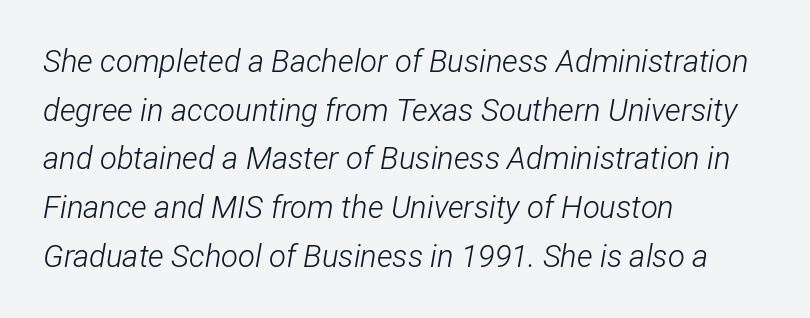
{"italic": "yes", "lean": "right", "slant_degrees": 12, "bold": "no", "weight": "light", "width": "condensed", "stroke_contrast": "low", "x_height": "medium", "monospaced": "no", "underline": "no", "align": "left", "line_spacing": "normal", "line_spacing_ratio": 1.57, "letter_spacing": "normal", "letter_spacing_em": 0.0, "glyph_px": 31}
